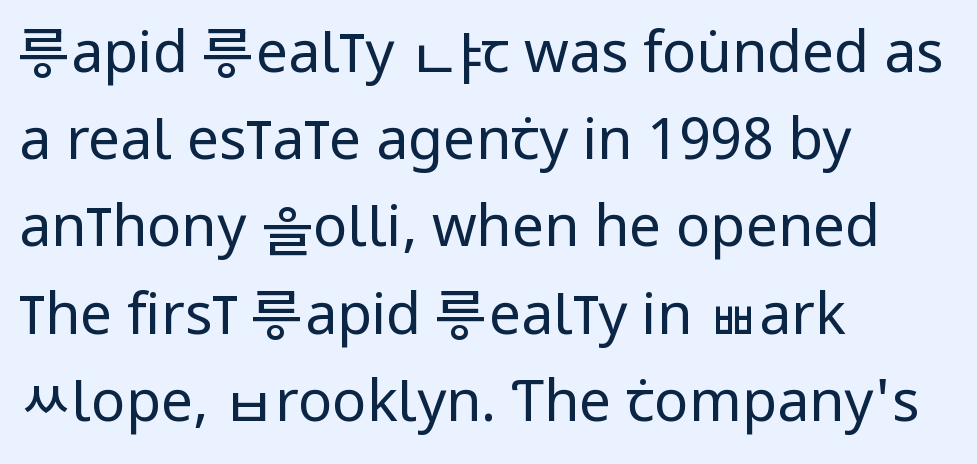
Q: Is the text bold? A: No.
Q: Is the text italic (slanted)? A: No, it is upright.
Q: Is the typeface a serif or a sans-serif typeface? A: Sans-serif.
Q: Is the text underlined? A: No.
Q: How is the paragraph aligned? A: Left-aligned.
Q: Is the spacing between letters normal or unusually wide? A: Normal.
Q: Is the spacing between lines tight, normal or loose? A: Normal.
Q: Width (condensed, normal, or wide)? A: Condensed.
Q: Stroke contrast? A: Low.
Q: x-height? A: Large.
Q: Monospaced? A: No.
